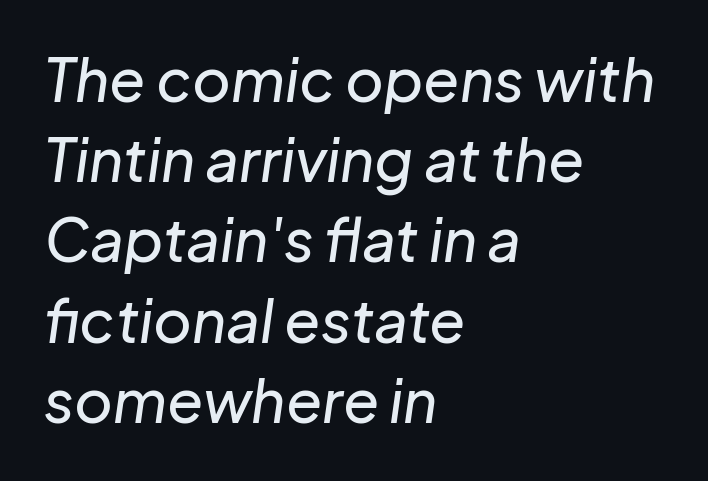
Honestly, there is no underline to notice here at all. There's an unmistakable incline to the writing here. Line starts are locked; line ends wander. Proportional: the letters do not fall into vertical columns. One glance says typical: line gaps are just what's usual.
